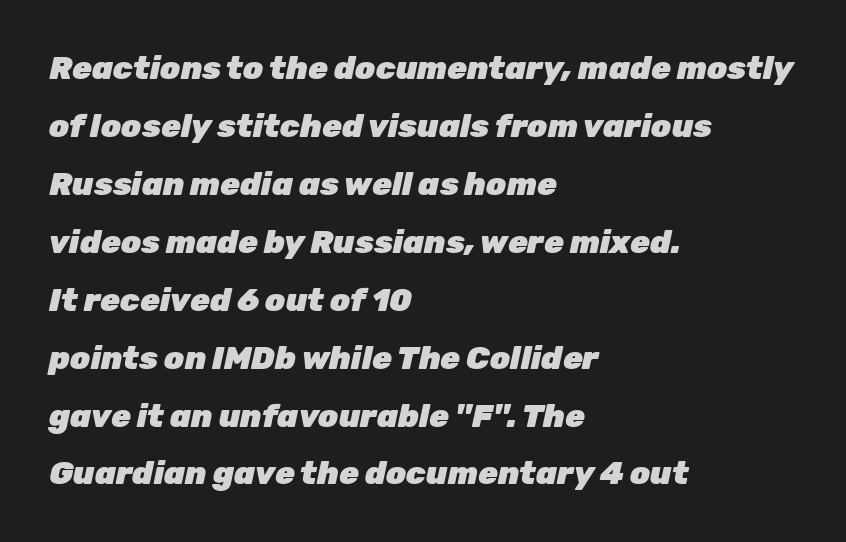
{"italic": "yes", "lean": "right", "slant_degrees": 12, "bold": "yes", "weight": "heavy", "width": "normal", "stroke_contrast": "low", "x_height": "medium", "monospaced": "no", "underline": "no", "align": "left", "line_spacing_ratio": 1.81, "letter_spacing": "normal", "letter_spacing_em": 0.0, "glyph_px": 32}
